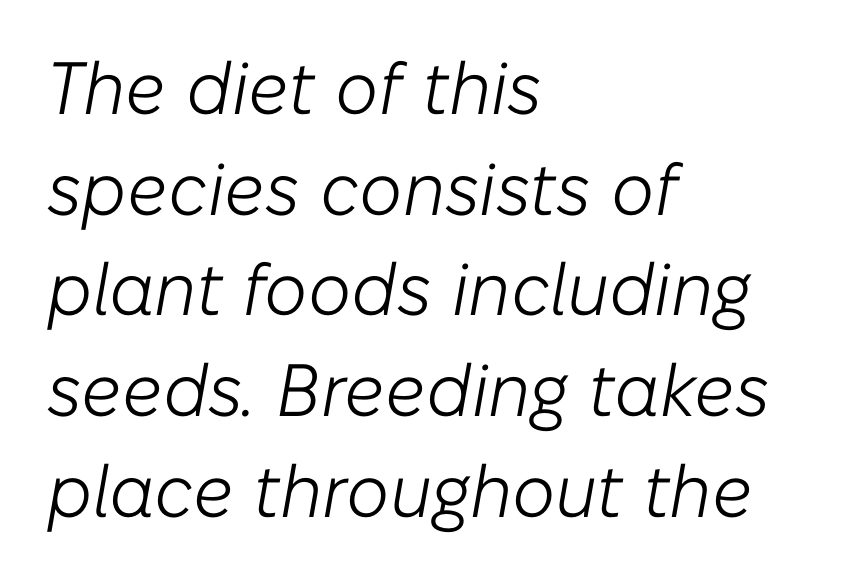
{"italic": "yes", "lean": "right", "slant_degrees": 10, "bold": "no", "weight": "light", "width": "normal", "stroke_contrast": "low", "x_height": "medium", "monospaced": "no", "underline": "no", "align": "left", "line_spacing": "normal", "line_spacing_ratio": 1.36, "letter_spacing": "normal", "letter_spacing_em": 0.0, "glyph_px": 74}
